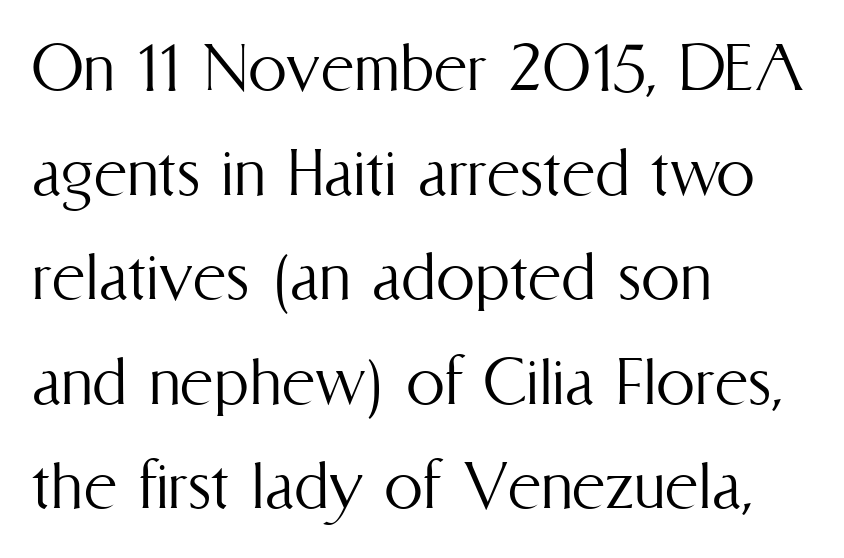
{"italic": "no", "bold": "no", "weight": "light", "width": "condensed", "stroke_contrast": "medium", "x_height": "medium", "monospaced": "no", "underline": "no", "align": "left", "line_spacing": "normal", "line_spacing_ratio": 1.34, "letter_spacing": "normal", "letter_spacing_em": 0.0, "glyph_px": 78}
